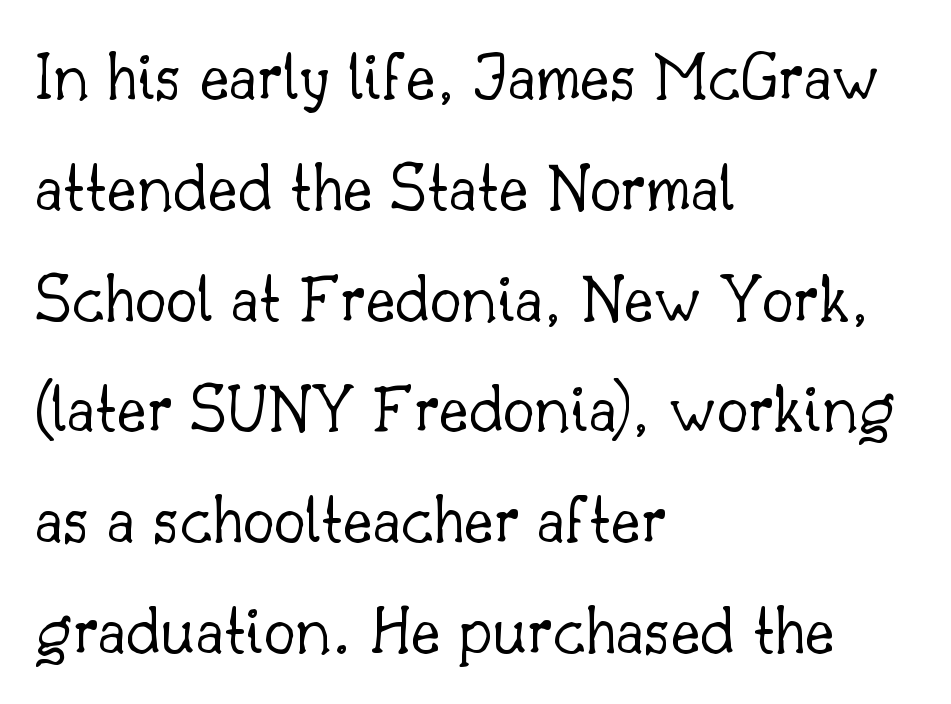
Q: Is the text bold? A: No.
Q: Is the text italic (slanted)? A: No, it is upright.
Q: Is the text underlined? A: No.
Q: How is the paragraph aligned? A: Left-aligned.
Q: Is the spacing between letters normal or unusually wide? A: Normal.
Q: Is the spacing between lines tight, normal or loose? A: Normal.
Q: Width (condensed, normal, or wide)? A: Normal.
Q: Stroke contrast? A: Low.
Q: x-height? A: Small.
Q: Monospaced? A: No.
